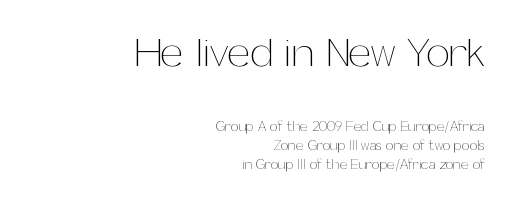
The zone under the glyphs is completely vacant. The weight tops out at a normal text grade. Tracking here is standard; glyphs follow each other at the usual distance. The vertical gap from one line to the next is medium.
